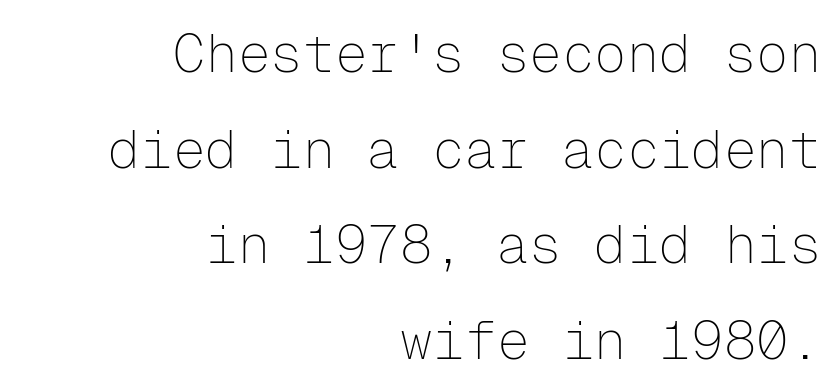
{"serif": "no", "italic": "no", "bold": "no", "weight": "thin", "width": "normal", "stroke_contrast": "low", "x_height": "medium", "monospaced": "yes", "underline": "no", "align": "right", "line_spacing_ratio": 1.77, "letter_spacing": "normal", "letter_spacing_em": 0.0, "glyph_px": 54}
